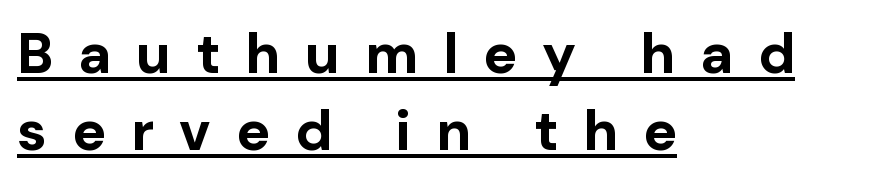
Q: Is the text bold? A: Yes.
Q: Is the text italic (slanted)? A: No, it is upright.
Q: Is the typeface a serif or a sans-serif typeface? A: Sans-serif.
Q: Is the text underlined? A: Yes.
Q: How is the paragraph aligned? A: Left-aligned.
Q: Is the spacing between letters normal or unusually wide? A: Unusually wide.
Q: Is the spacing between lines tight, normal or loose? A: Normal.
Q: Width (condensed, normal, or wide)? A: Normal.
Q: Stroke contrast? A: Low.
Q: x-height? A: Medium.
Q: Monospaced? A: No.
